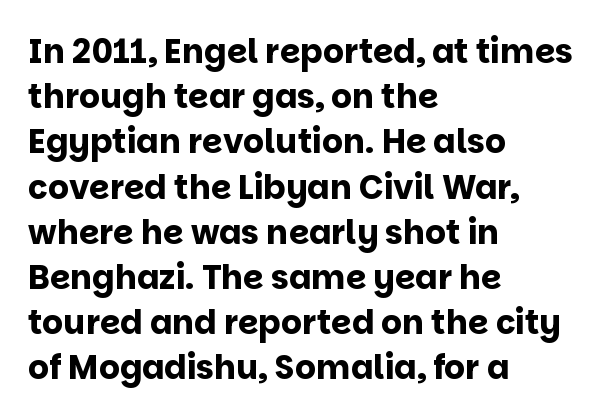
The image shows 33 px bold sans-serif type, upright; set left-aligned, normal line spacing (1.37x), normal letter spacing, not underlined; low stroke contrast and a large x-height.
